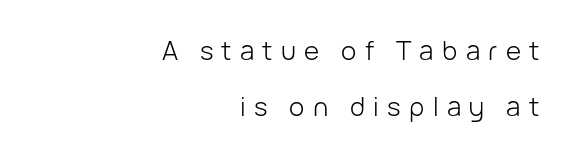
The image shows 26 px text type, upright; set right-aligned, loose line spacing (2.16x), unusually wide letter spacing (+0.32 em), not underlined.
